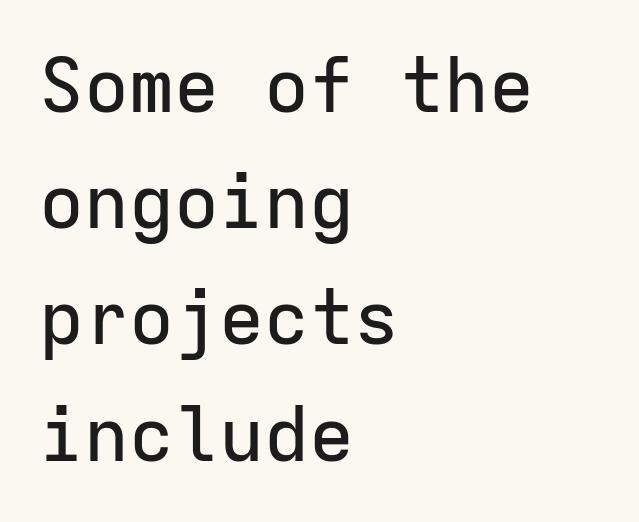
Q: Is the text italic (slanted)? A: No, it is upright.
Q: Is the typeface a serif or a sans-serif typeface? A: Sans-serif.
Q: Is the text underlined? A: No.
Q: How is the paragraph aligned? A: Left-aligned.
Q: Is the spacing between letters normal or unusually wide? A: Normal.
Q: Is the spacing between lines tight, normal or loose? A: Normal.
Q: Width (condensed, normal, or wide)? A: Normal.
Q: Stroke contrast? A: Low.
Q: x-height? A: Medium.
Q: Monospaced? A: Yes.
